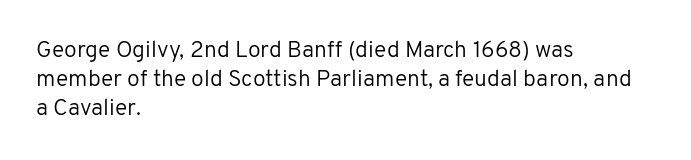
Q: Is the text bold? A: No.
Q: Is the text italic (slanted)? A: No, it is upright.
Q: Is the text underlined? A: No.
Q: How is the paragraph aligned? A: Left-aligned.
Q: Is the spacing between letters normal or unusually wide? A: Normal.
Q: Is the spacing between lines tight, normal or loose? A: Normal.
